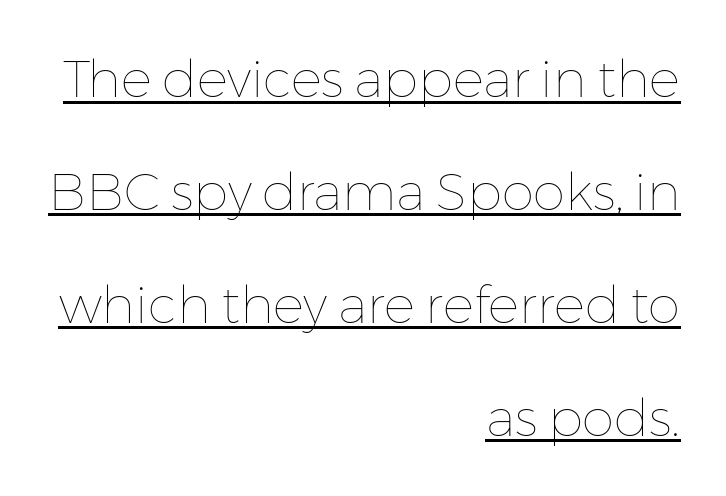
The image shows 52 px thin type, upright; set right-aligned, loose line spacing (2.17x), normal letter spacing, underlined; low stroke contrast and a medium x-height.
